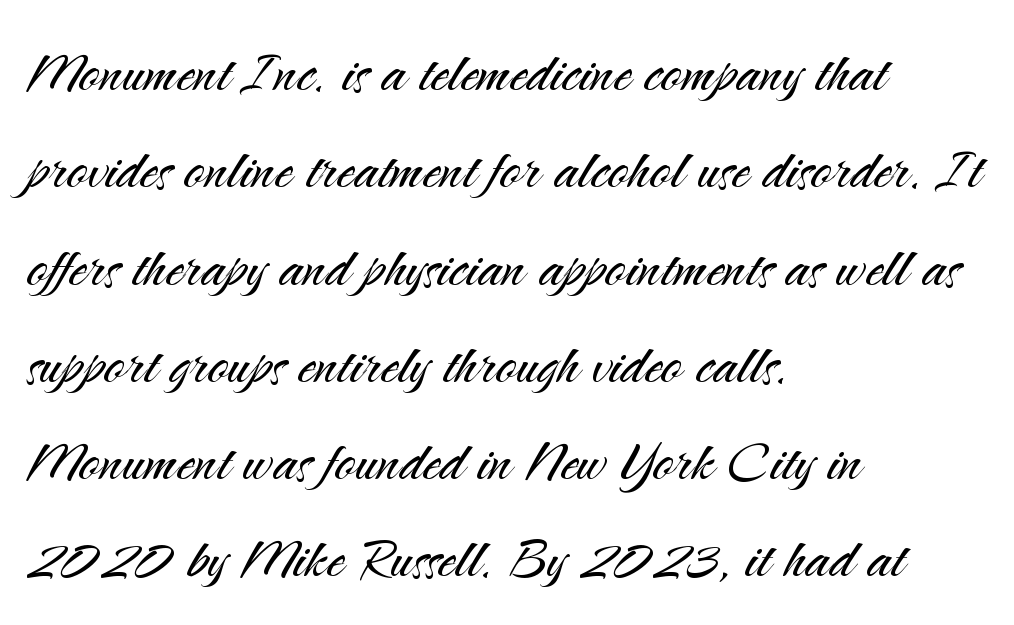
The image shows 71 px light sans-serif type; set left-aligned, normal line spacing (1.37x), normal letter spacing, not underlined; medium stroke contrast and a small x-height.
